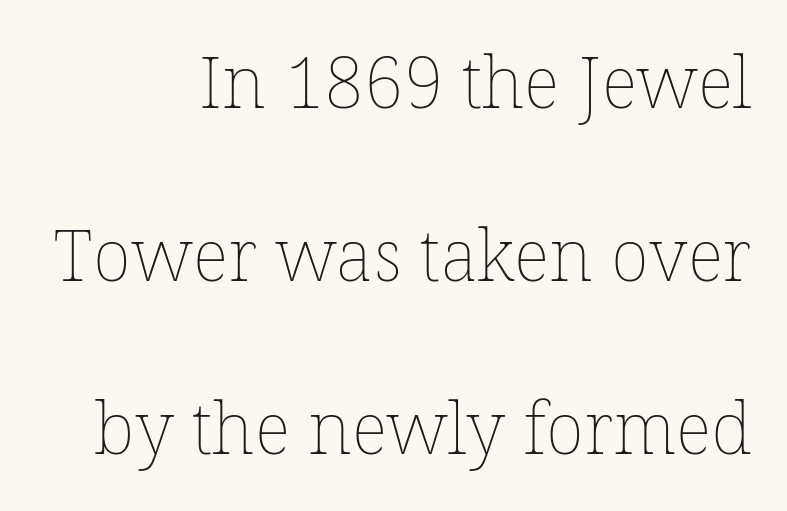
The image shows 71 px thin type, upright; set right-aligned, loose line spacing (2.44x), normal letter spacing, not underlined; low stroke contrast and a medium x-height.
